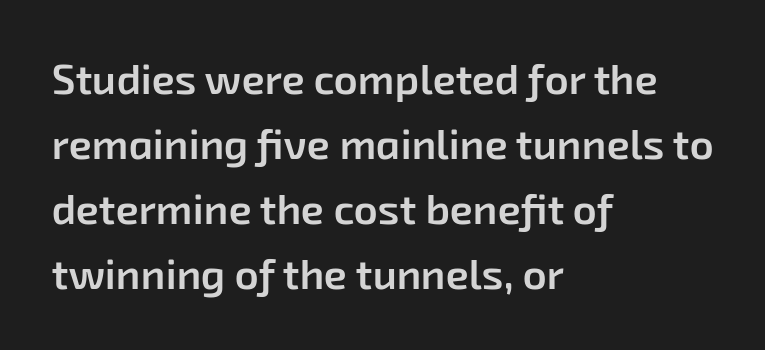
Q: Is the text bold? A: Semi-bold.
Q: Is the typeface a serif or a sans-serif typeface? A: Sans-serif.
Q: Is the text underlined? A: No.
Q: How is the paragraph aligned? A: Left-aligned.
Q: Is the spacing between letters normal or unusually wide? A: Normal.
Q: Is the spacing between lines tight, normal or loose? A: Normal.
Q: Width (condensed, normal, or wide)? A: Normal.
Q: Stroke contrast? A: Low.
Q: x-height? A: Medium.
Q: Monospaced? A: No.
